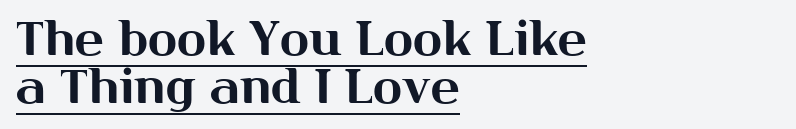
{"serif": "no", "italic": "no", "width": "normal", "stroke_contrast": "medium", "x_height": "medium", "monospaced": "no", "underline": "yes", "align": "left", "line_spacing": "tight", "line_spacing_ratio": 0.99, "letter_spacing": "normal", "letter_spacing_em": 0.0, "glyph_px": 48}
